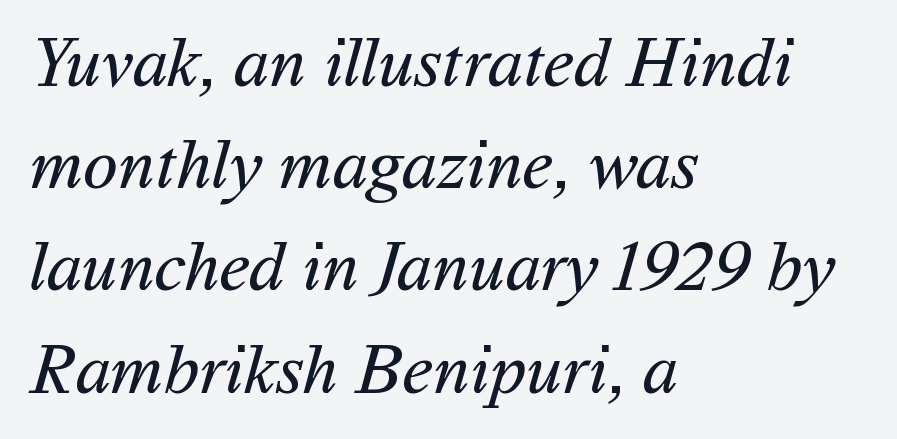
The image shows 71 px regular-weight sans-serif type; set left-aligned, normal line spacing (1.44x), normal letter spacing, not underlined; medium stroke contrast and a medium x-height.
